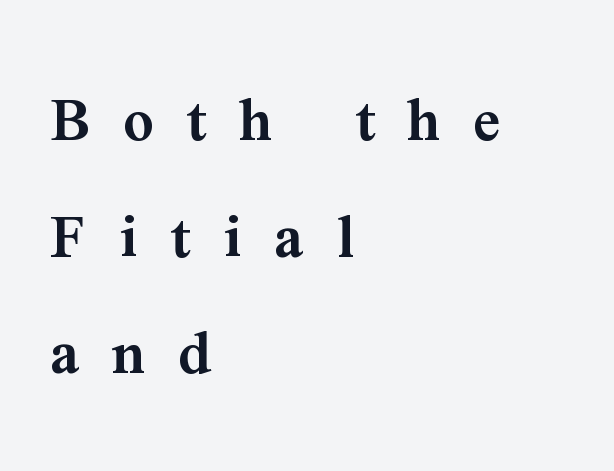
Letters rest on an invisible, unmarked baseline. The rendering shows small feet on the letterforms — a serif design. Each word looks stretched out because of the extra space between its letters. Short and long lines alike share a common starting point at left. Typesetter's note: demi weight, one step under bold. Character widths vary here, with narrow letters taking less room than wide ones.
